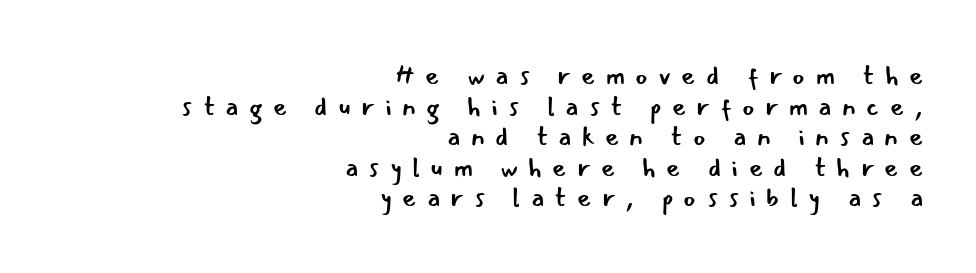
Q: Is the text bold? A: No.
Q: Is the text italic (slanted)? A: No, it is upright.
Q: Is the text underlined? A: No.
Q: How is the paragraph aligned? A: Right-aligned.
Q: Is the spacing between letters normal or unusually wide? A: Unusually wide.
Q: Is the spacing between lines tight, normal or loose? A: Tight.
